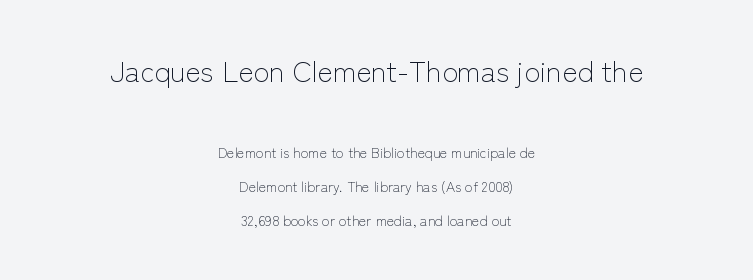
Q: Is the text bold? A: No.
Q: Is the text italic (slanted)? A: No, it is upright.
Q: Is the typeface a serif or a sans-serif typeface? A: Sans-serif.
Q: Is the text underlined? A: No.
Q: How is the paragraph aligned? A: Centered.
Q: Is the spacing between letters normal or unusually wide? A: Normal.
Q: Is the spacing between lines tight, normal or loose? A: Loose.
Q: Which block of text is set in a larger size, the first (top) or the second (bottom)? A: The first (top) one.
Q: Width (condensed, normal, or wide)? A: Normal.
Q: Stroke contrast? A: Low.
Q: x-height? A: Medium.
Q: Monospaced? A: No.
